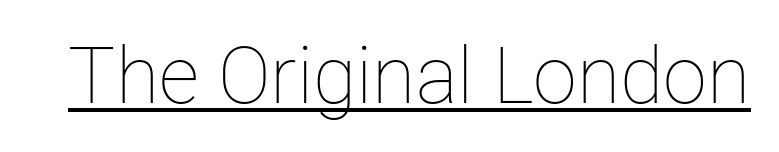
Q: Is the text bold? A: No.
Q: Is the text italic (slanted)? A: No, it is upright.
Q: Is the text underlined? A: Yes.
Q: Is the spacing between letters normal or unusually wide? A: Normal.
Q: Width (condensed, normal, or wide)? A: Normal.
Q: Stroke contrast? A: Low.
Q: x-height? A: Medium.
Q: Monospaced? A: No.
